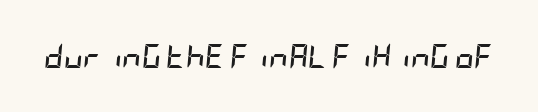
Q: Is the text bold? A: Yes.
Q: Is the text italic (slanted)? A: Yes, it leans right by about 5 degrees.
Q: Is the text underlined? A: No.
Q: Is the spacing between letters normal or unusually wide? A: Normal.
